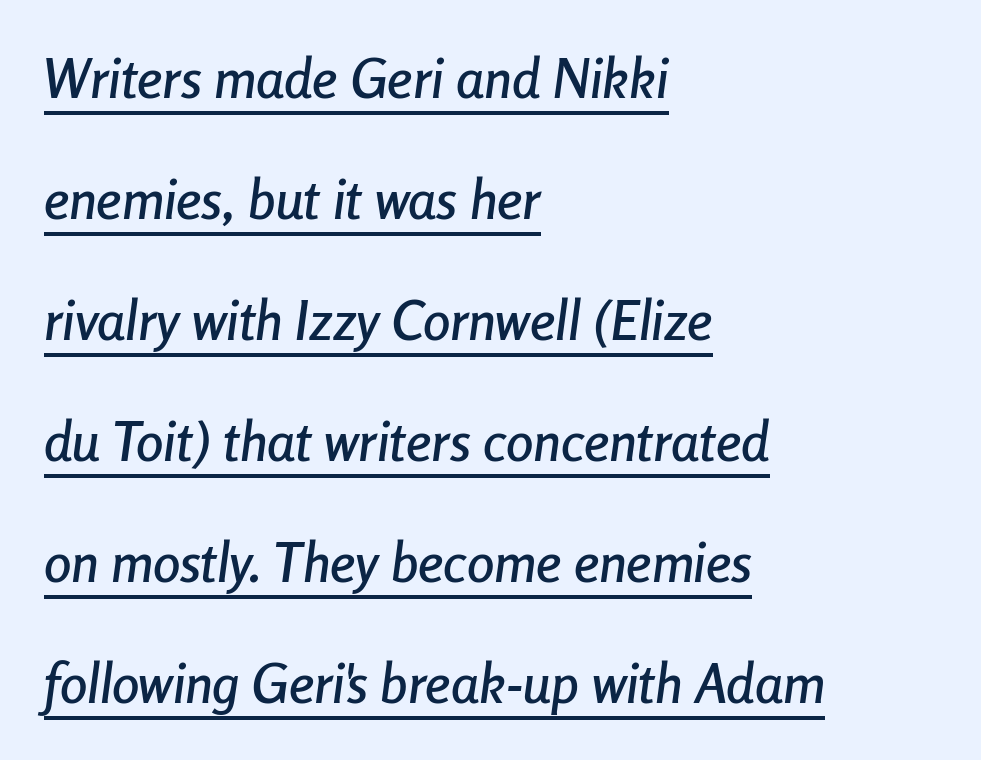
{"italic": "yes", "lean": "right", "slant_degrees": 8, "width": "condensed", "stroke_contrast": "low", "x_height": "medium", "monospaced": "no", "underline": "yes", "align": "left", "line_spacing": "loose", "line_spacing_ratio": 2.2, "letter_spacing": "normal", "letter_spacing_em": 0.0, "glyph_px": 55}
